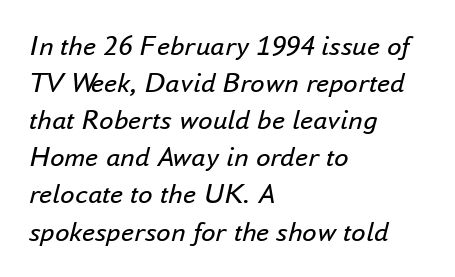
Q: Is the text bold? A: No.
Q: Is the text italic (slanted)? A: Yes, it leans right by about 16 degrees.
Q: Is the text underlined? A: No.
Q: How is the paragraph aligned? A: Left-aligned.
Q: Is the spacing between letters normal or unusually wide? A: Normal.
Q: Is the spacing between lines tight, normal or loose? A: Normal.
Q: Width (condensed, normal, or wide)? A: Normal.
Q: Stroke contrast? A: Low.
Q: x-height? A: Small.
Q: Monospaced? A: No.
